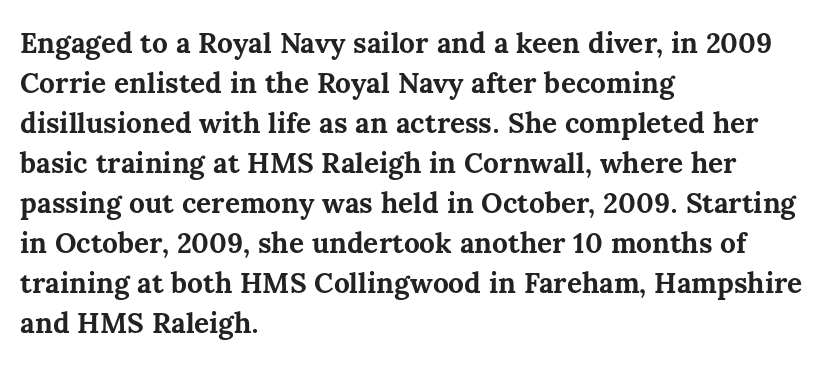
Q: Is the text bold? A: Yes.
Q: Is the text italic (slanted)? A: No, it is upright.
Q: Is the text underlined? A: No.
Q: How is the paragraph aligned? A: Left-aligned.
Q: Is the spacing between letters normal or unusually wide? A: Normal.
Q: Is the spacing between lines tight, normal or loose? A: Normal.
Q: Width (condensed, normal, or wide)? A: Normal.
Q: Stroke contrast? A: Medium.
Q: x-height? A: Medium.
Q: Monospaced? A: No.
